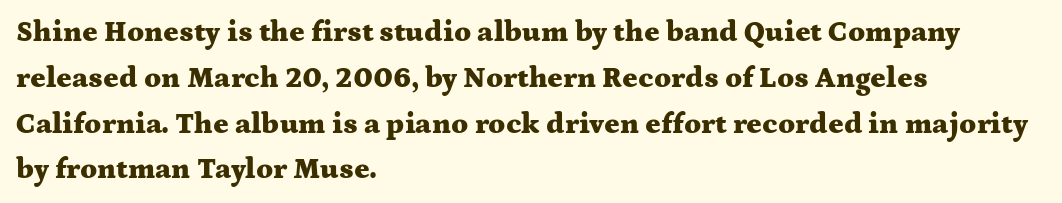
{"serif": "yes", "italic": "no", "bold": "yes", "weight": "heavy", "width": "wide", "stroke_contrast": "medium", "x_height": "medium", "monospaced": "no", "underline": "no", "align": "left", "line_spacing": "normal", "line_spacing_ratio": 1.58, "letter_spacing": "normal", "letter_spacing_em": 0.0, "glyph_px": 29}
